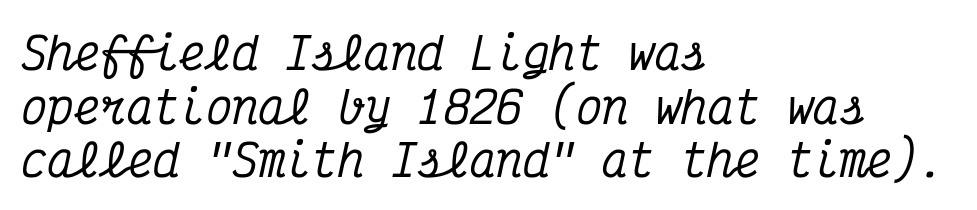
{"serif": "yes", "italic": "yes", "lean": "right", "slant_degrees": 12, "width": "condensed", "stroke_contrast": "medium", "x_height": "medium", "monospaced": "yes", "underline": "no", "align": "left", "line_spacing_ratio": 1.22, "letter_spacing": "normal", "letter_spacing_em": 0.0, "glyph_px": 44}
